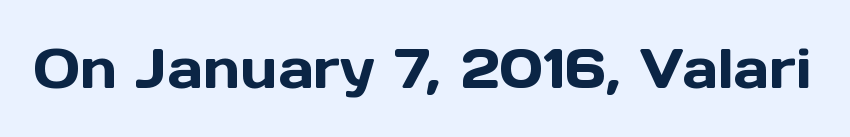
Does extra space separate the letters? No, they use regular spacing. The passage shown is typed in a proportional face where columns would drift. No italicization has been applied; the sample stays upright. Examine the stroke ends and you'll find no serifs. Check under the words: just untouched page.
